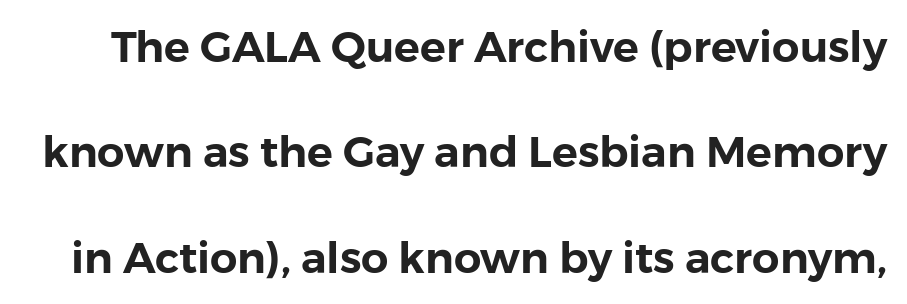
Stroke terminals: plain, sans-serif. The letters advance in unequal steps, a hallmark of proportional type. Unmarked baselines from the first word to the last. A great deal of white space separates one row of letters from the next. Tracking value appears to be zero — textbook default spacing.
